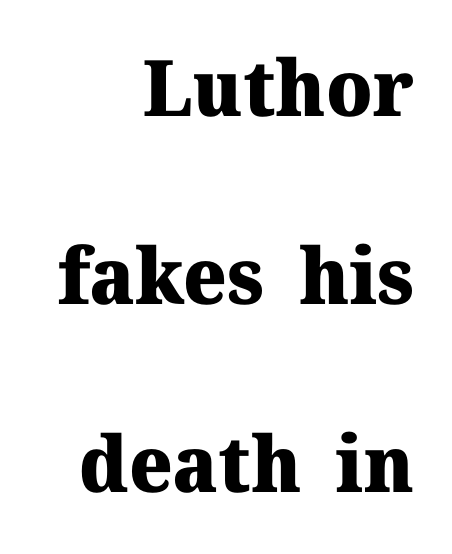
{"serif": "yes", "italic": "no", "bold": "yes", "weight": "heavy", "width": "normal", "stroke_contrast": "medium", "x_height": "medium", "monospaced": "no", "underline": "no", "align": "right", "line_spacing": "loose", "line_spacing_ratio": 2.41, "letter_spacing": "normal", "letter_spacing_em": 0.0, "glyph_px": 78}
